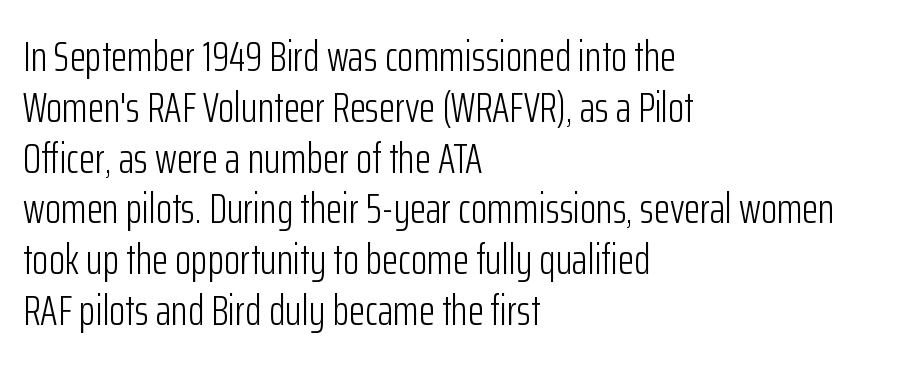
{"serif": "no", "italic": "no", "bold": "no", "weight": "light", "width": "condensed", "stroke_contrast": "low", "x_height": "medium", "monospaced": "no", "underline": "no", "align": "left", "line_spacing_ratio": 1.21, "letter_spacing": "normal", "letter_spacing_em": 0.0, "glyph_px": 42}
